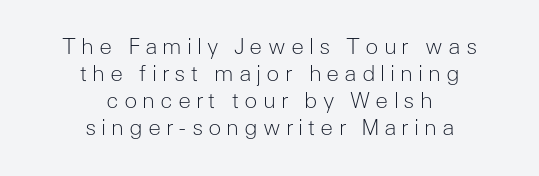
The image shows 22 px text type, upright; set centered, line spacing 1.22x, unusually wide letter spacing (+0.22 em), not underlined.
